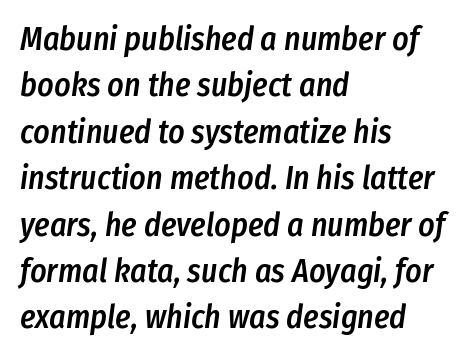
Q: Is the text bold? A: Semi-bold.
Q: Is the text italic (slanted)? A: Yes, it leans right by about 8 degrees.
Q: Is the text underlined? A: No.
Q: How is the paragraph aligned? A: Left-aligned.
Q: Is the spacing between letters normal or unusually wide? A: Normal.
Q: Is the spacing between lines tight, normal or loose? A: Normal.
Q: Width (condensed, normal, or wide)? A: Condensed.
Q: Stroke contrast? A: Low.
Q: x-height? A: Medium.
Q: Monospaced? A: No.
